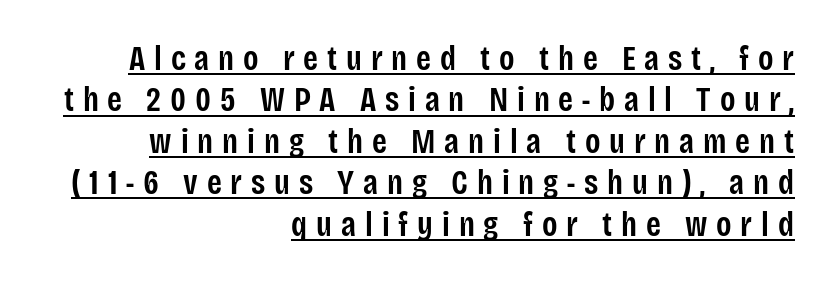
The image shows 34 px semibold, condensed sans-serif type, upright; set right-aligned, line spacing 1.22x, unusually wide letter spacing (+0.26 em), underlined; low stroke contrast and a large x-height.
